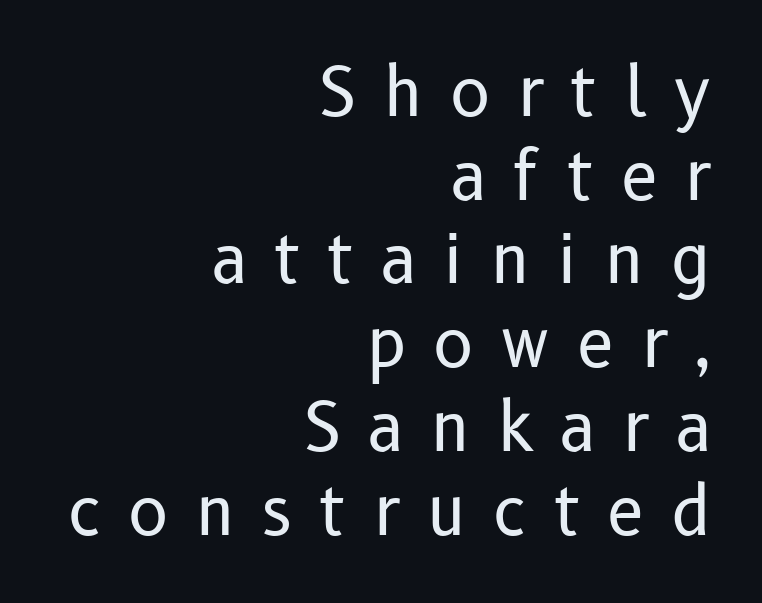
This rendering uses right alignment, leaving the left contour irregular. The strokes carry an ordinary text weight at most. There is plenty of visible air inserted between adjacent glyphs. The face used here is proportionally spaced, like ordinary book or web type. The line-height multiplier appears to be the usual default. The face used here is a sans, in the tradition of grotesques and geometrics.
